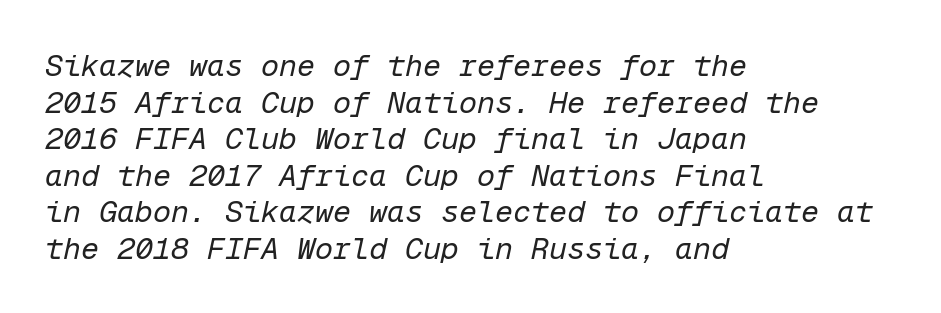
{"italic": "yes", "lean": "right", "slant_degrees": 12, "bold": "no", "weight": "regular", "width": "normal", "stroke_contrast": "low", "x_height": "medium", "monospaced": "yes", "underline": "no", "align": "left", "line_spacing_ratio": 1.22, "letter_spacing": "normal", "letter_spacing_em": 0.0, "glyph_px": 30}
